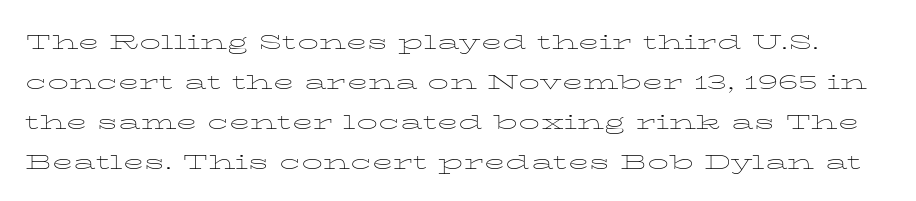
Q: Is the text bold? A: No.
Q: Is the text italic (slanted)? A: No, it is upright.
Q: Is the text underlined? A: No.
Q: Is the spacing between letters normal or unusually wide? A: Normal.
Q: Is the spacing between lines tight, normal or loose? A: Normal.
Q: Width (condensed, normal, or wide)? A: Wide.
Q: Stroke contrast? A: Low.
Q: x-height? A: Medium.
Q: Monospaced? A: No.
